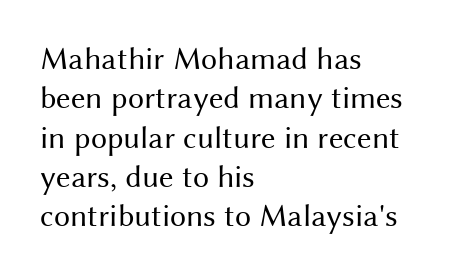
{"serif": "no", "italic": "no", "bold": "no", "weight": "regular", "width": "normal", "stroke_contrast": "medium", "x_height": "medium", "monospaced": "no", "underline": "no", "align": "left", "line_spacing_ratio": 1.23, "letter_spacing": "normal", "letter_spacing_em": 0.0, "glyph_px": 32}
